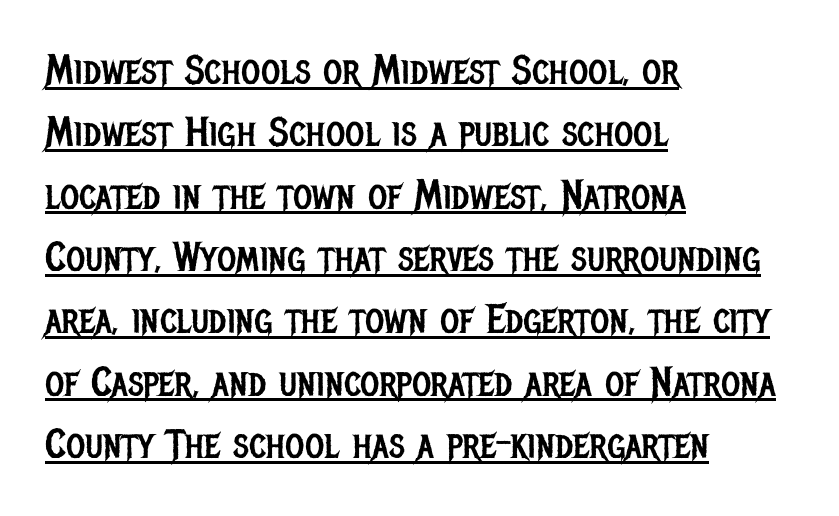
{"serif": "no", "italic": "no", "bold": "no", "weight": "regular", "width": "condensed", "stroke_contrast": "low", "x_height": "large", "monospaced": "no", "underline": "yes", "align": "left", "line_spacing": "normal", "line_spacing_ratio": 1.52, "letter_spacing": "normal", "letter_spacing_em": 0.0, "glyph_px": 41}
